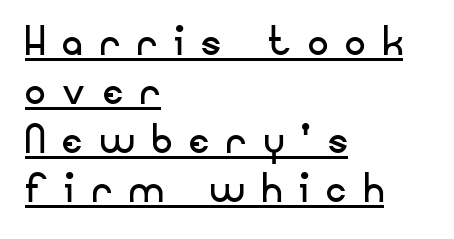
Q: Is the text bold? A: No.
Q: Is the text italic (slanted)? A: No, it is upright.
Q: Is the typeface a serif or a sans-serif typeface? A: Sans-serif.
Q: Is the text underlined? A: Yes.
Q: How is the paragraph aligned? A: Left-aligned.
Q: Is the spacing between letters normal or unusually wide? A: Unusually wide.
Q: Is the spacing between lines tight, normal or loose? A: Tight.
Q: Width (condensed, normal, or wide)? A: Normal.
Q: Stroke contrast? A: Low.
Q: x-height? A: Small.
Q: Monospaced? A: No.
